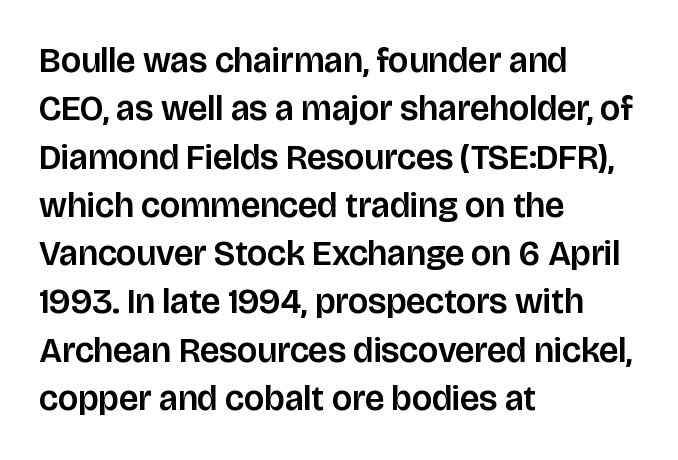
{"serif": "no", "italic": "no", "width": "normal", "stroke_contrast": "low", "x_height": "large", "monospaced": "no", "underline": "no", "align": "left", "line_spacing": "normal", "line_spacing_ratio": 1.38, "letter_spacing": "normal", "letter_spacing_em": 0.0, "glyph_px": 35}
